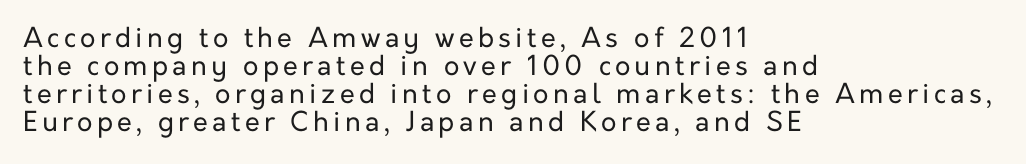
Q: Is the text bold? A: No.
Q: Is the text italic (slanted)? A: No, it is upright.
Q: Is the text underlined? A: No.
Q: How is the paragraph aligned? A: Left-aligned.
Q: Is the spacing between lines tight, normal or loose? A: Tight.
